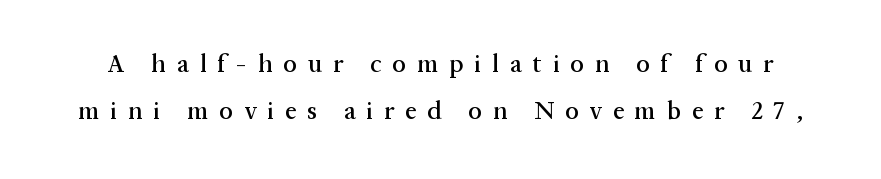
{"italic": "no", "underline": "no", "line_spacing_ratio": 1.87, "letter_spacing": "wide", "letter_spacing_em": 0.44, "glyph_px": 25}
